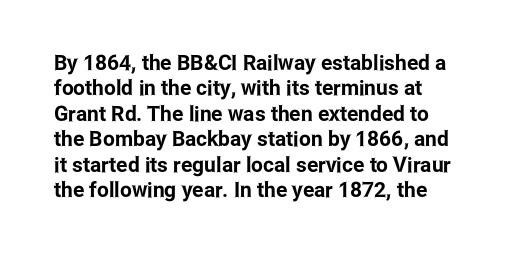
Q: Is the text italic (slanted)? A: No, it is upright.
Q: Is the text underlined? A: No.
Q: Is the spacing between letters normal or unusually wide? A: Normal.
